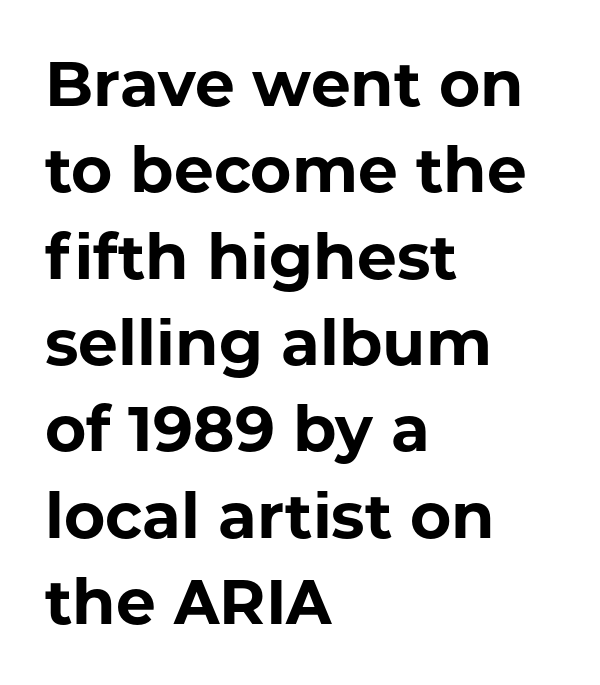
{"serif": "no", "italic": "no", "bold": "yes", "weight": "bold", "width": "normal", "stroke_contrast": "low", "x_height": "medium", "monospaced": "no", "underline": "no", "align": "left", "line_spacing": "normal", "line_spacing_ratio": 1.37, "letter_spacing": "normal", "letter_spacing_em": 0.0, "glyph_px": 63}
